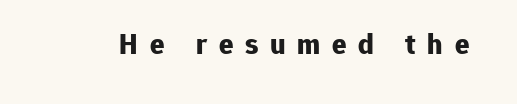
{"serif": "no", "italic": "no", "bold": "yes", "weight": "bold", "width": "normal", "stroke_contrast": "low", "x_height": "medium", "monospaced": "no", "underline": "no", "letter_spacing": "wide", "letter_spacing_em": 0.39, "glyph_px": 30}
